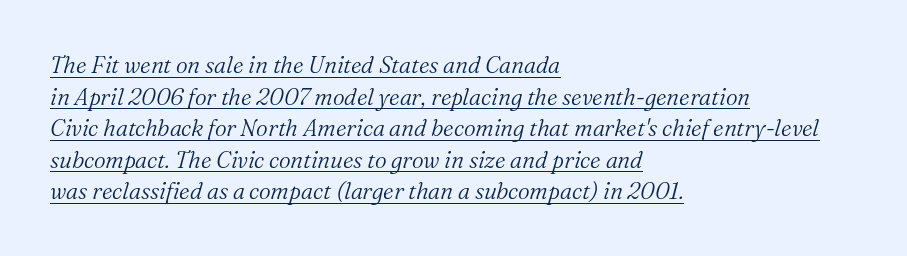
The horizontal fit of the characters is conventional and even. The ragged edge is on the right, which tells us the setting is flush left. The lettering is marked with a stroke running underneath it. The glyphs look as if they've been sheared to an angle. Stems here are at most as thick as an everyday book face. This block has exactly the height ordinary leading produces.
